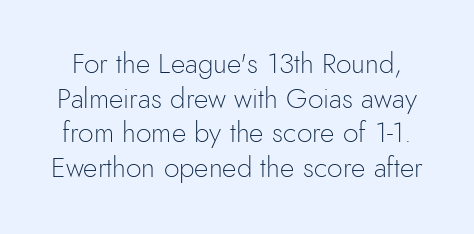
Q: Is the text bold? A: No.
Q: Is the text italic (slanted)? A: No, it is upright.
Q: Is the typeface a serif or a sans-serif typeface? A: Sans-serif.
Q: Is the text underlined? A: No.
Q: Is the spacing between letters normal or unusually wide? A: Normal.
Q: Width (condensed, normal, or wide)? A: Normal.
Q: x-height? A: Small.
Q: Monospaced? A: No.
